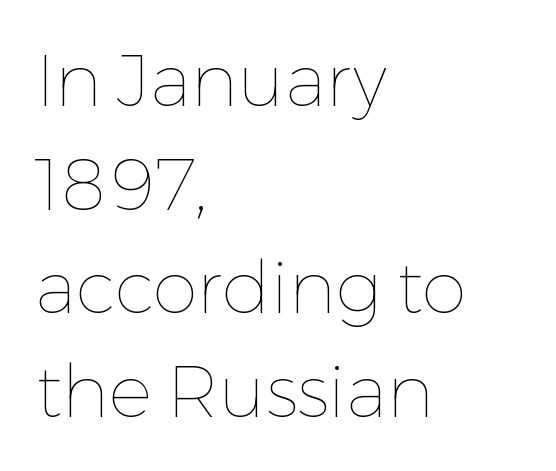
Q: Is the text bold? A: No.
Q: Is the text italic (slanted)? A: No, it is upright.
Q: Is the text underlined? A: No.
Q: How is the paragraph aligned? A: Left-aligned.
Q: Is the spacing between letters normal or unusually wide? A: Normal.
Q: Is the spacing between lines tight, normal or loose? A: Normal.
Q: Width (condensed, normal, or wide)? A: Normal.
Q: Stroke contrast? A: Low.
Q: x-height? A: Medium.
Q: Monospaced? A: No.
